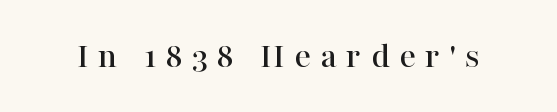
Someone cranked the tracking dial way up on this one. Clear beneath every line of the passage. Nope, not italic — everything's standing straight. Character widths vary here, with narrow letters taking less room than wide ones. Does the type have serifs? Yes, each stem ends in a small foot.
